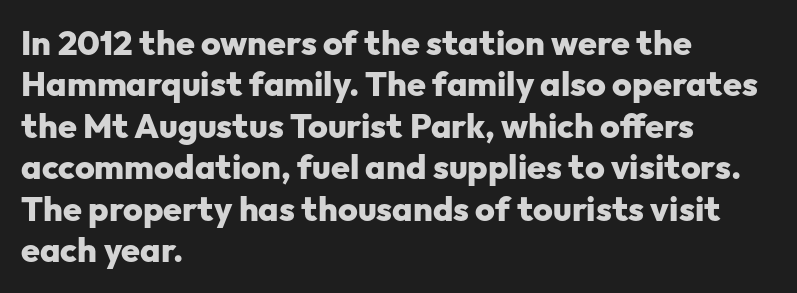
This is the regular roman posture of the typeface. Nobody touched the tracking dial on this one. A dark, heavy texture on the line: the type is bold. Looks like regular typesetting: each glyph gets only the width it needs. Does the type have serifs? No, each stem ends abruptly.
